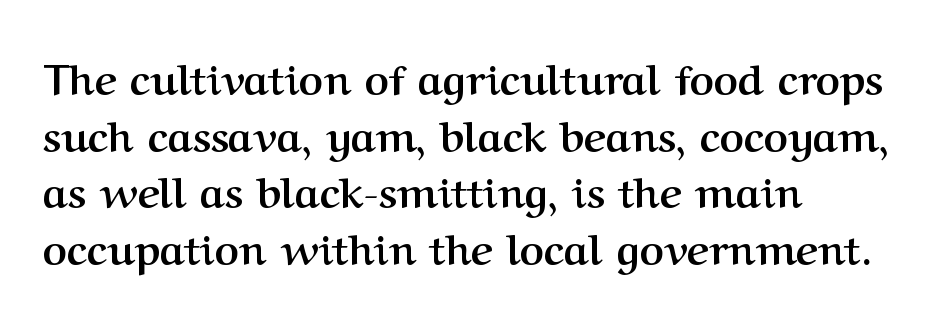
Alignment: flush left. Small tapered or slab feet sit at the stroke ends, so this counts as serif. Bare-footed words on every line. Typesetter's note: full bold, strokes at maximum text heaviness. Leading: standard. This sample has the flowing, uneven cadence of proportional lettering.
